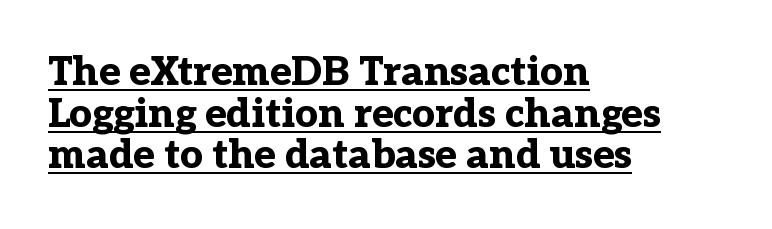
The letterforms sit shoulder to shoulder at normal distance. The glyphs have the mass of a bold cut. How would I describe the line gaps? Narrow and economical. The rag falls on the right side of this text block.
